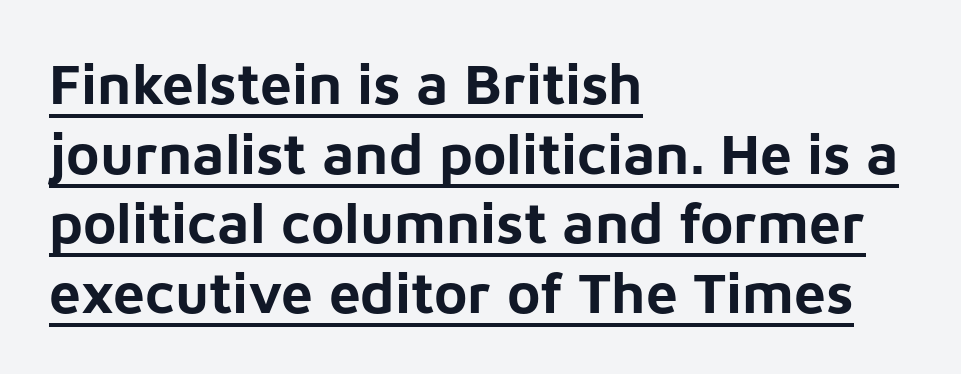
Nope, no serifs anywhere on these letters. Nothing unusual about the tracking: characters are spaced as the font intends. Each letter keeps its own natural width here, so spacing adapts to shape. The paragraph shown leans on its left margin. The type sits square on the baseline with zero lean. The strokes are fattened all the way to bold.
